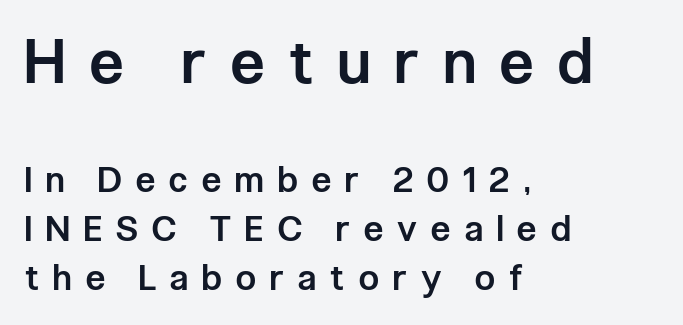
Q: Is the text bold? A: Semi-bold.
Q: Is the text italic (slanted)? A: No, it is upright.
Q: Is the typeface a serif or a sans-serif typeface? A: Sans-serif.
Q: Is the text underlined? A: No.
Q: How is the paragraph aligned? A: Left-aligned.
Q: Is the spacing between letters normal or unusually wide? A: Unusually wide.
Q: Is the spacing between lines tight, normal or loose? A: Normal.
Q: Which block of text is set in a larger size, the first (top) or the second (bottom)? A: The first (top) one.
Q: Width (condensed, normal, or wide)? A: Condensed.
Q: Stroke contrast? A: Low.
Q: x-height? A: Medium.
Q: Monospaced? A: No.
